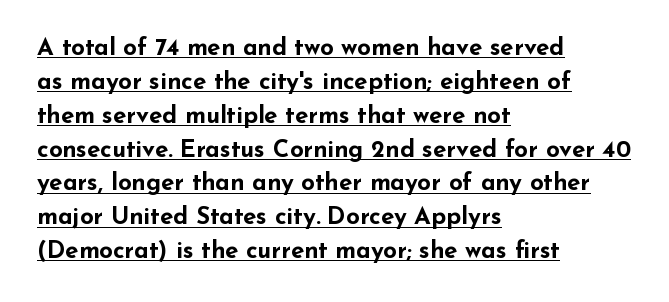
The image shows 24 px bold type, upright; set left-aligned, normal line spacing (1.41x), normal letter spacing, underlined.
